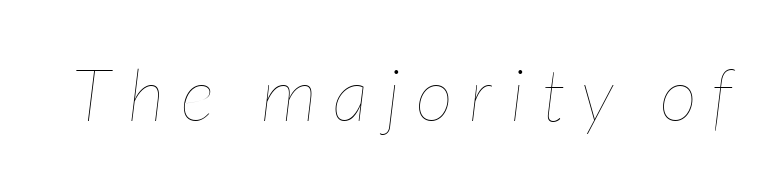
{"italic": "yes", "lean": "right", "slant_degrees": 7, "bold": "no", "weight": "thin", "width": "condensed", "stroke_contrast": "low", "x_height": "medium", "monospaced": "no", "underline": "no", "letter_spacing": "wide", "letter_spacing_em": 0.23, "glyph_px": 73}
